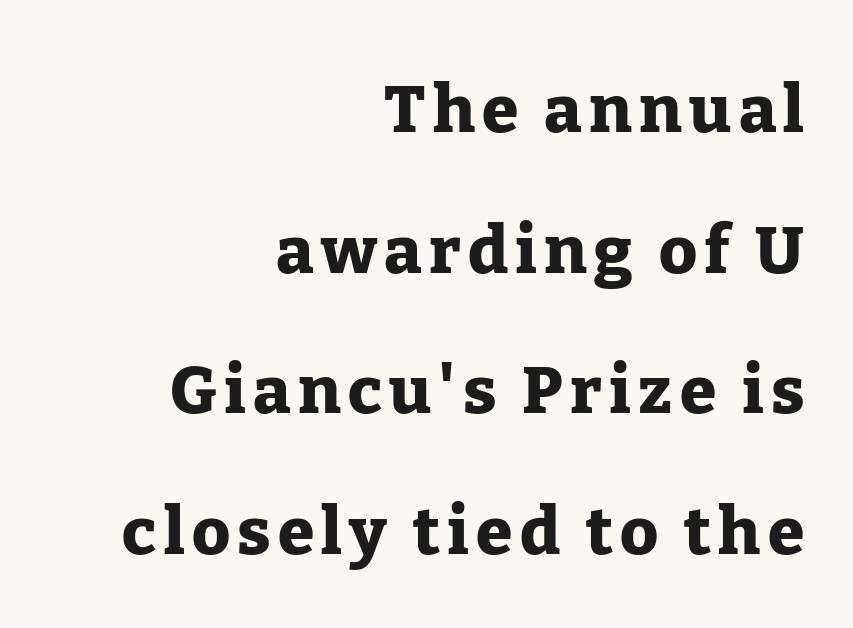
Italic: no, the glyphs are upright roman. The string is rendered with underlining switched off. Typographically, this falls in the serif category. The space between consecutive lines is lavish. The passage is arranged like a letterhead date or caption credit — flush right.
